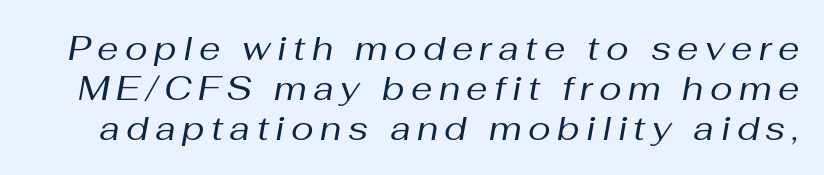
Heaviness? Minimal to ordinary, like unemphasized prose. Slanted lettering throughout. The letters advance in unequal steps, a hallmark of proportional type. The space directly below the letters is spotless.
